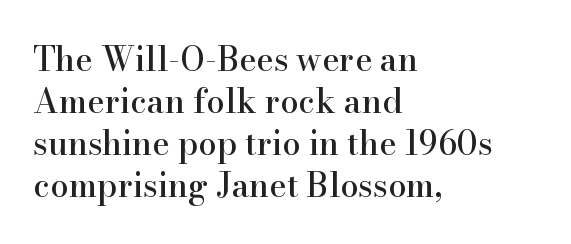
Q: Is the text italic (slanted)? A: No, it is upright.
Q: Is the typeface a serif or a sans-serif typeface? A: Serif.
Q: Is the text underlined? A: No.
Q: How is the paragraph aligned? A: Left-aligned.
Q: Is the spacing between letters normal or unusually wide? A: Normal.
Q: Is the spacing between lines tight, normal or loose? A: Normal.
Q: Width (condensed, normal, or wide)? A: Normal.
Q: Stroke contrast? A: High.
Q: x-height? A: Small.
Q: Monospaced? A: No.
